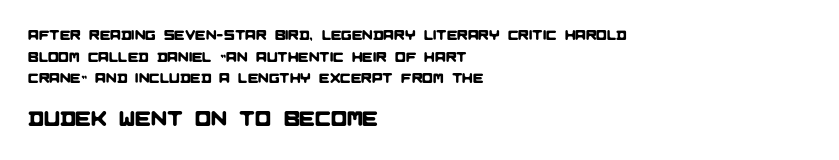
{"underline": "no", "align": "left", "line_spacing": "normal", "line_spacing_ratio": 1.54, "letter_spacing": "normal", "letter_spacing_em": 0.0, "larger_block": "second", "size_ratio": 1.5, "glyph_px": 21}
